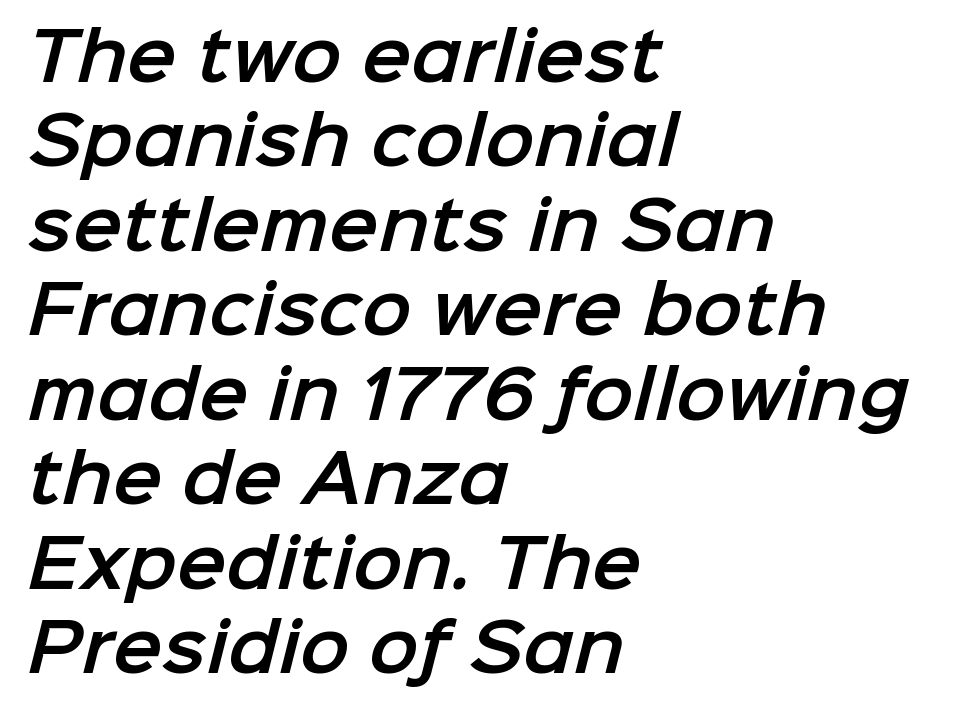
The image shows 66 px sans-serif type; set left-aligned, normal line spacing (1.28x), normal letter spacing, not underlined; low stroke contrast and a medium x-height.
